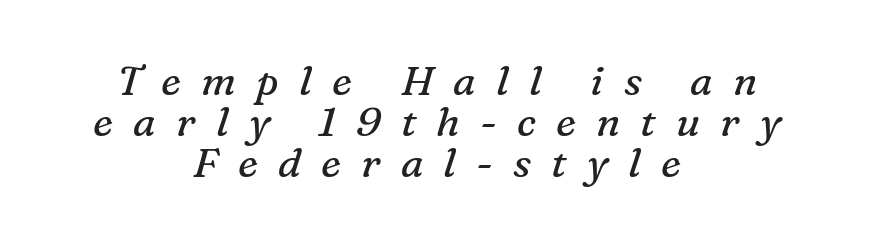
Q: Is the text bold? A: No.
Q: Is the text italic (slanted)? A: Yes, it leans right by about 16 degrees.
Q: Is the typeface a serif or a sans-serif typeface? A: Serif.
Q: Is the text underlined? A: No.
Q: How is the paragraph aligned? A: Centered.
Q: Is the spacing between letters normal or unusually wide? A: Unusually wide.
Q: Is the spacing between lines tight, normal or loose? A: Tight.
Q: Width (condensed, normal, or wide)? A: Normal.
Q: Stroke contrast? A: Medium.
Q: x-height? A: Medium.
Q: Monospaced? A: No.
